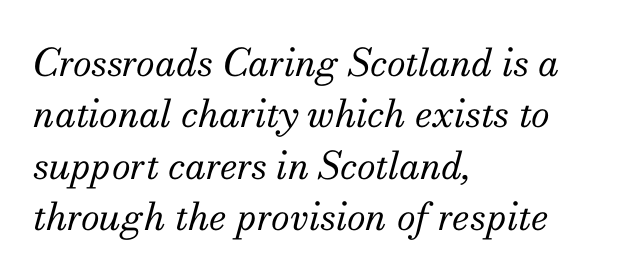
The font is comparable to plain body text, perhaps lighter. Each word holds together tightly as a unit, with standard inter-letter gaps. Bare-footed words on every line. A typesetter would call this proportional, since set widths differ per character. Interline gaps are of average width in this sample.
